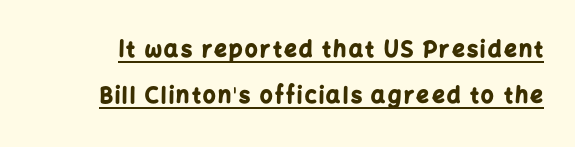
The image shows 22 px bold type, upright; set loose line spacing (2.08x), underlined.
